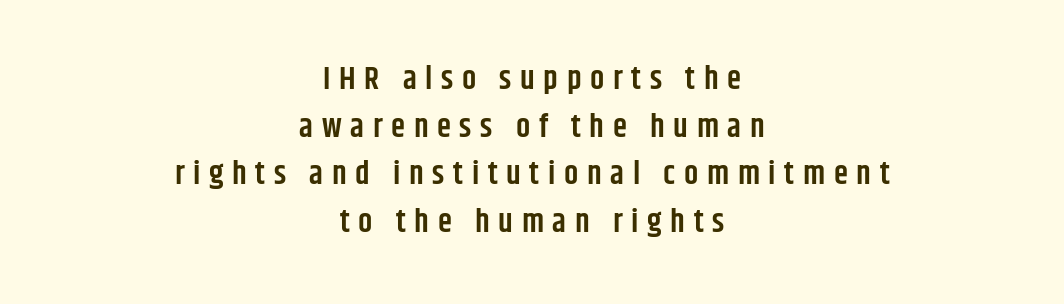
No word sits above an underline. These lines stack symmetrically, like a column narrowing and widening about its center. Caption: expanded tracking, letters set apart. Summary of weight: moderately heavy, a semibold.
